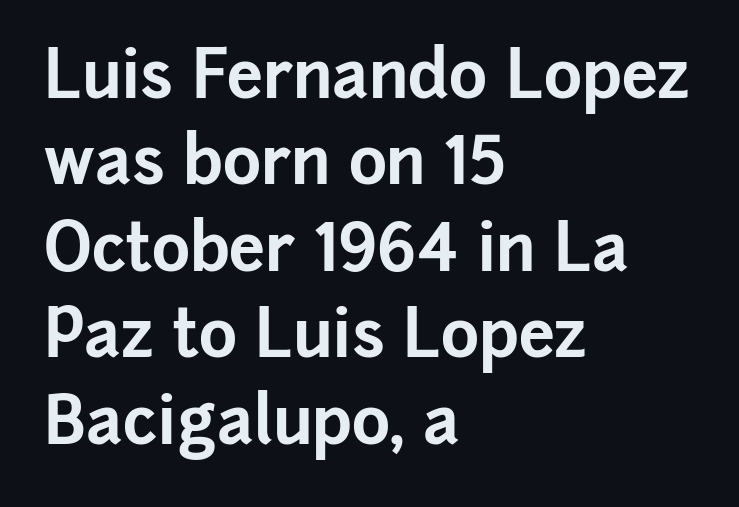
Is this a fixed-width face? No — the glyphs have proportional, varying widths. There is no visible air inserted between adjacent glyphs. Set as a true bold cut, around the 700 mark. Any mark beneath the type? The region is blank. Unlike italic type, these characters show no tilt at all. The text was rendered using a sans face with plain stroke endings.
